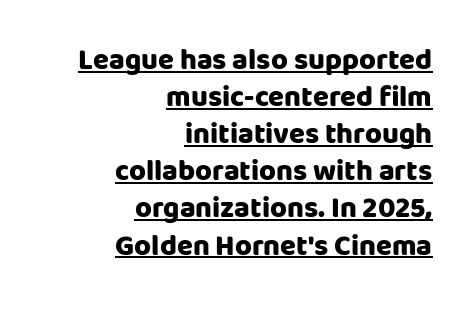
These words are printed bold, with thick strokes throughout. The rendering shows plain stroke endings on the letterforms — a sans-serif design. The face used here is rendered with its standard letterfit. Is the block centered? No — it sits flush against the right margin.
